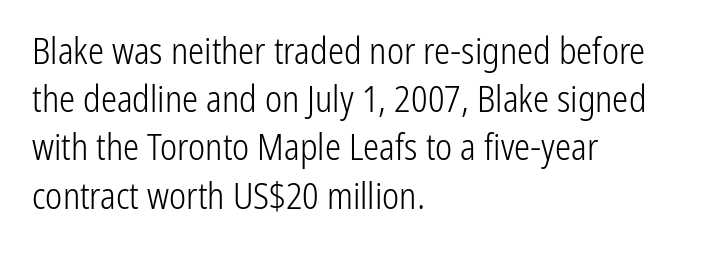
Q: Is the text bold? A: No.
Q: Is the text italic (slanted)? A: No, it is upright.
Q: Is the typeface a serif or a sans-serif typeface? A: Sans-serif.
Q: Is the text underlined? A: No.
Q: How is the paragraph aligned? A: Left-aligned.
Q: Is the spacing between letters normal or unusually wide? A: Normal.
Q: Is the spacing between lines tight, normal or loose? A: Normal.
Q: Width (condensed, normal, or wide)? A: Condensed.
Q: Stroke contrast? A: Low.
Q: x-height? A: Medium.
Q: Monospaced? A: No.
